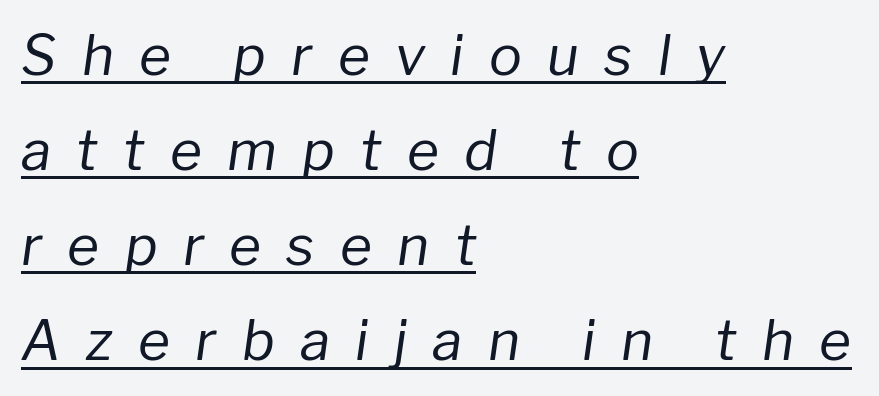
The image shows 55 px regular-weight type, italic (leaning right); set left-aligned, line spacing 1.73x, unusually wide letter spacing (+0.46 em), underlined; low stroke contrast and a medium x-height.
